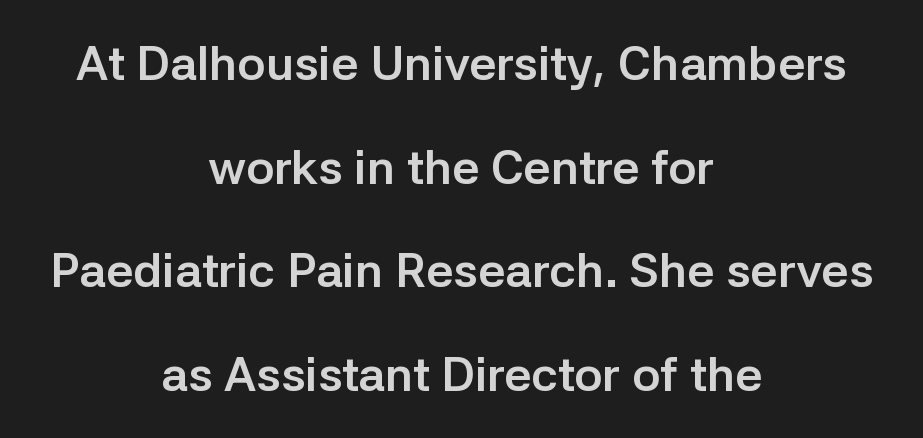
The image shows 48 px semibold sans-serif type, upright; set centered, loose line spacing (2.16x), normal letter spacing, not underlined; low stroke contrast and a medium x-height.
